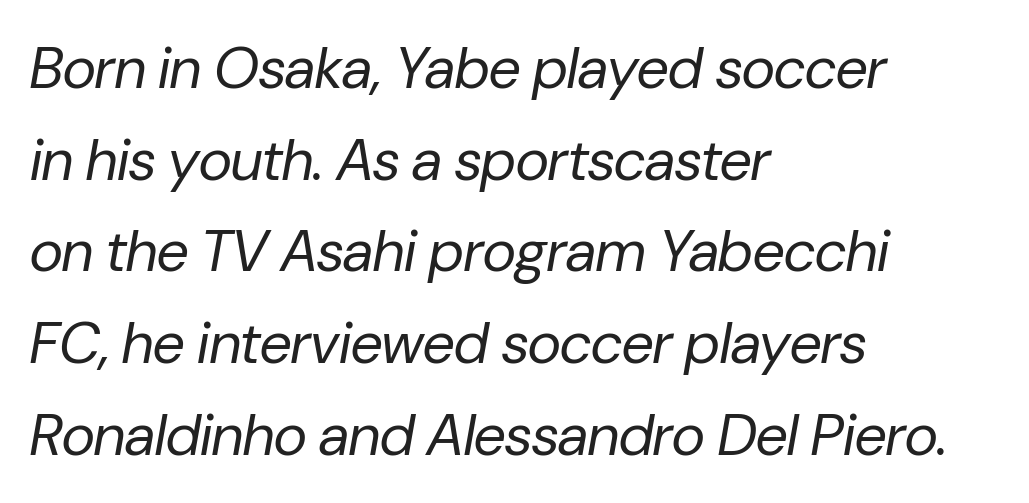
The image shows 58 px regular-weight type, italic (leaning right); set left-aligned, normal line spacing (1.58x), normal letter spacing, not underlined; low stroke contrast and a medium x-height.
